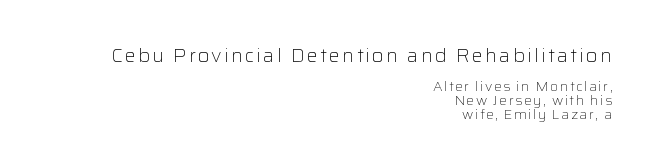
Which chunk is bigger? The first one — the top block dwarfs the bottom. Tall strokes in this sample are plumb rather than angled. Nothing heavy about these letters — not bold at all. The space directly below the letters is spotless. Short and long lines alike share a common ending point at right. Vertically, the passage feels compressed, each row crowding the next.
